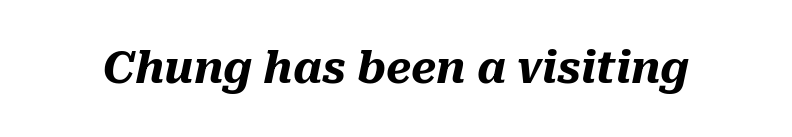
The image shows 43 px heavy type, italic (leaning right); set normal letter spacing, not underlined; medium stroke contrast and a medium x-height.
